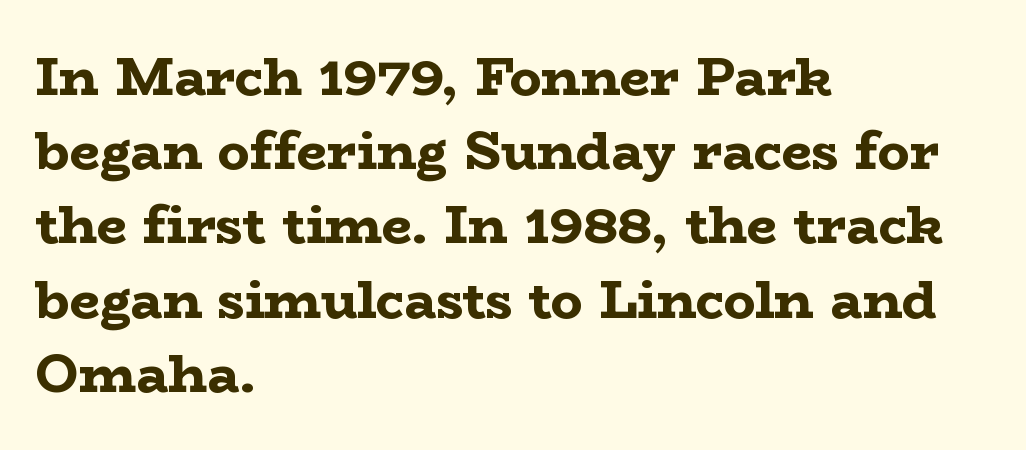
Q: Is the text bold? A: Yes.
Q: Is the text italic (slanted)? A: No, it is upright.
Q: Is the typeface a serif or a sans-serif typeface? A: Serif.
Q: Is the text underlined? A: No.
Q: How is the paragraph aligned? A: Left-aligned.
Q: Is the spacing between letters normal or unusually wide? A: Normal.
Q: Is the spacing between lines tight, normal or loose? A: Normal.
Q: Width (condensed, normal, or wide)? A: Wide.
Q: Stroke contrast? A: Low.
Q: x-height? A: Medium.
Q: Monospaced? A: No.
